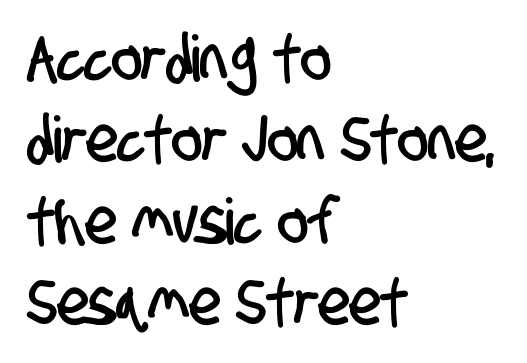
Q: Is the typeface a serif or a sans-serif typeface? A: Sans-serif.
Q: Is the text underlined? A: No.
Q: How is the paragraph aligned? A: Left-aligned.
Q: Is the spacing between letters normal or unusually wide? A: Normal.
Q: Is the spacing between lines tight, normal or loose? A: Normal.
Q: Width (condensed, normal, or wide)? A: Condensed.
Q: Stroke contrast? A: Low.
Q: x-height? A: Large.
Q: Monospaced? A: No.
